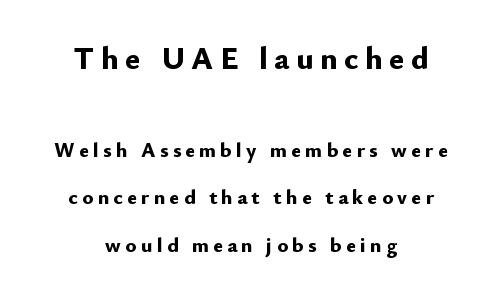
{"serif": "no", "italic": "no", "bold": "yes", "weight": "bold", "width": "normal", "stroke_contrast": "low", "x_height": "small", "monospaced": "no", "underline": "no", "align": "center", "line_spacing": "loose", "line_spacing_ratio": 2.28, "letter_spacing": "wide", "letter_spacing_em": 0.2, "larger_block": "first", "size_ratio": 1.52, "glyph_px": 32}
